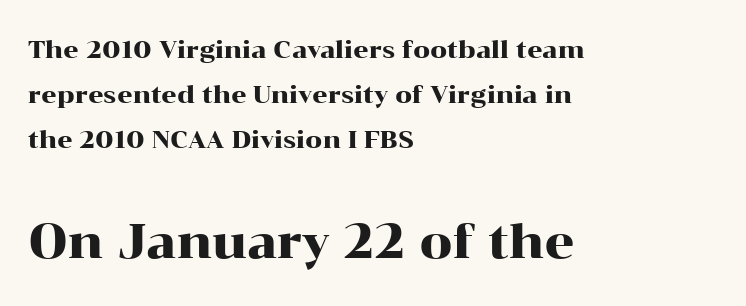
Q: Is the text italic (slanted)? A: No, it is upright.
Q: Is the typeface a serif or a sans-serif typeface? A: Serif.
Q: Is the text underlined? A: No.
Q: How is the paragraph aligned? A: Left-aligned.
Q: Is the spacing between letters normal or unusually wide? A: Normal.
Q: Which block of text is set in a larger size, the first (top) or the second (bottom)? A: The second (bottom) one.
Q: Width (condensed, normal, or wide)? A: Wide.
Q: Stroke contrast? A: High.
Q: x-height? A: Medium.
Q: Monospaced? A: No.
